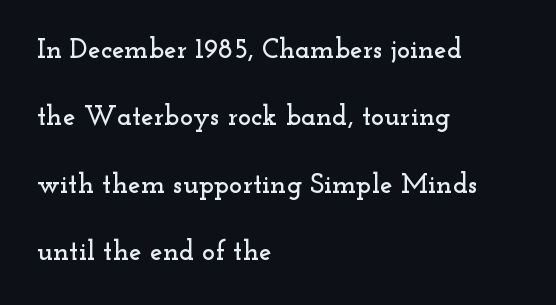
Do the characters align in a grid? No, the font is proportional. Plain, unruled lines of type. Tracking here is standard; glyphs follow each other at the usual distance. A student would call this left alignment; a typographer would say flush left, rag right.
